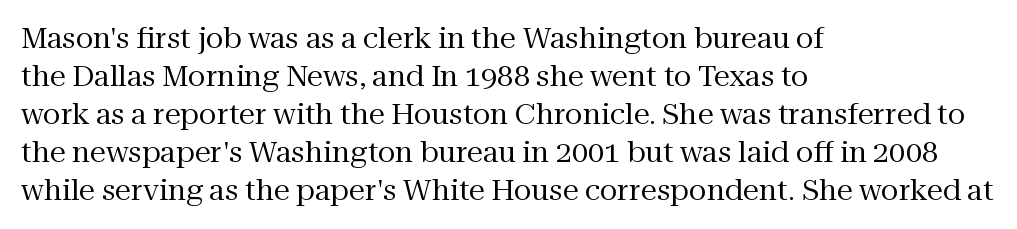
{"serif": "yes", "italic": "no", "bold": "no", "weight": "regular", "width": "normal", "stroke_contrast": "medium", "x_height": "medium", "monospaced": "no", "underline": "no", "align": "left", "line_spacing": "normal", "line_spacing_ratio": 1.31, "letter_spacing": "normal", "letter_spacing_em": 0.0, "glyph_px": 29}
